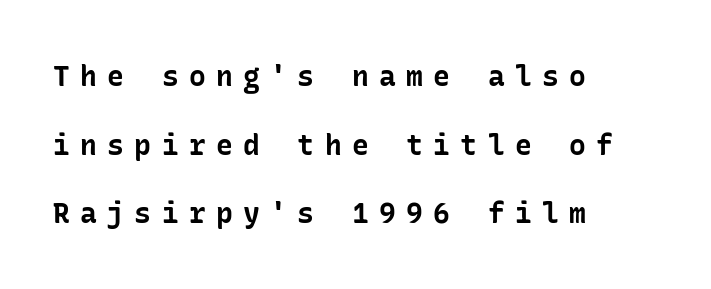
The image shows 28 px bold sans-serif type, upright; set left-aligned, loose line spacing (2.45x), unusually wide letter spacing (+0.37 em), not underlined; low stroke contrast and a medium x-height.
